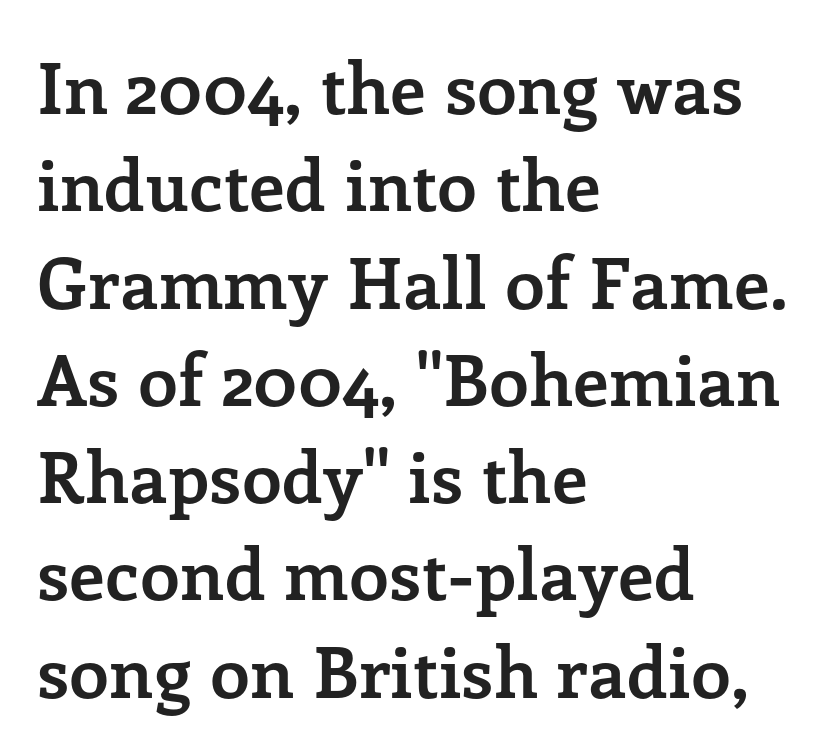
The image shows 71 px semibold serif type, upright; set left-aligned, normal line spacing (1.37x), normal letter spacing, not underlined; low stroke contrast and a medium x-height.
